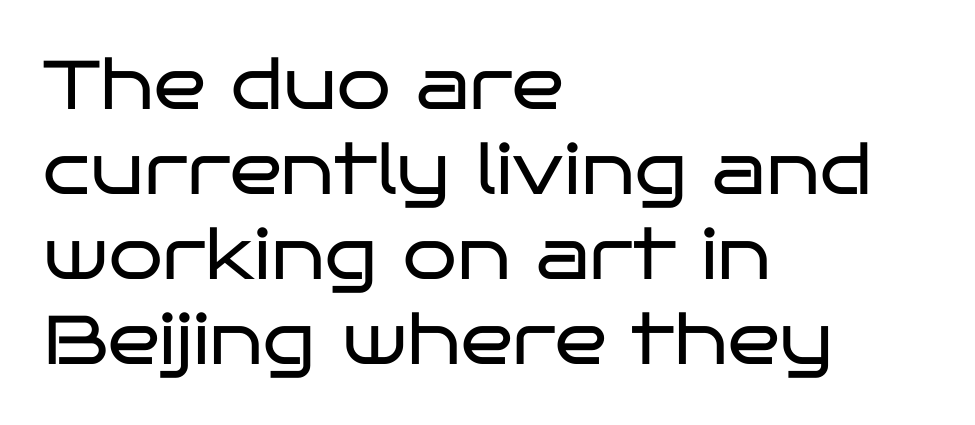
The image shows 69 px regular-weight, wide sans-serif type, upright; set left-aligned, line spacing 1.23x, normal letter spacing, not underlined; low stroke contrast and a large x-height.
